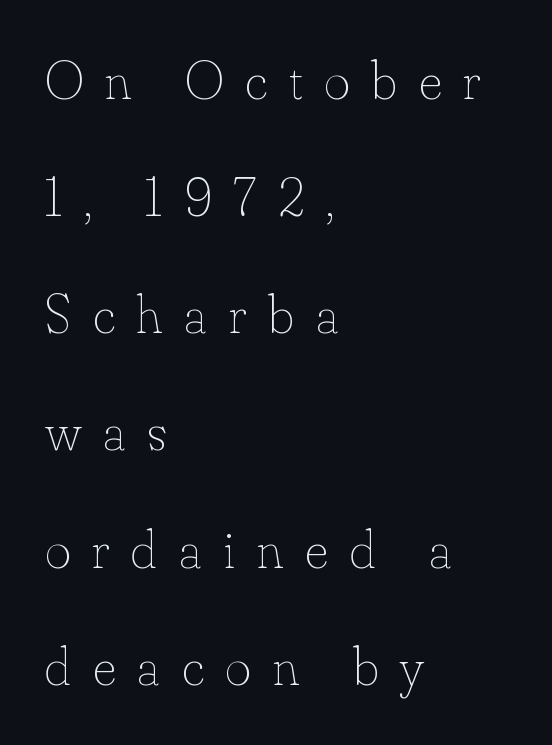
The image shows 55 px thin type, upright; set left-aligned, loose line spacing (2.13x), unusually wide letter spacing (+0.4 em), not underlined; low stroke contrast and a small x-height.
